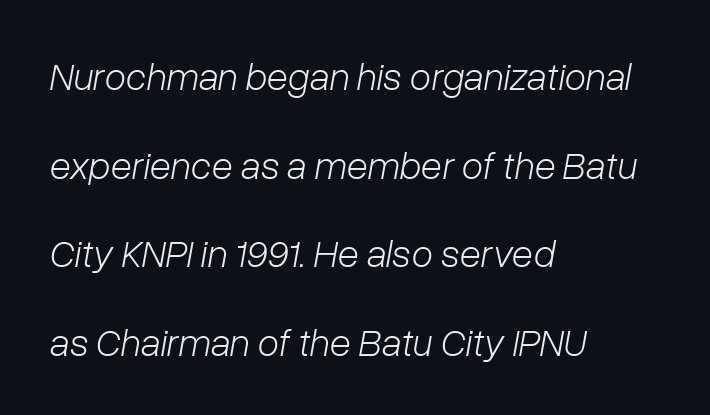
The image shows 39 px light type, italic (leaning right); set left-aligned, loose line spacing (2.27x), normal letter spacing, not underlined; low stroke contrast and a medium x-height.
